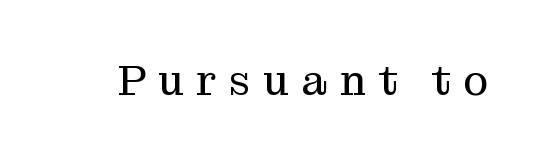
The image shows 42 px regular-weight serif type, upright; set unusually wide letter spacing (+0.29 em), not underlined; medium stroke contrast and a medium x-height.
